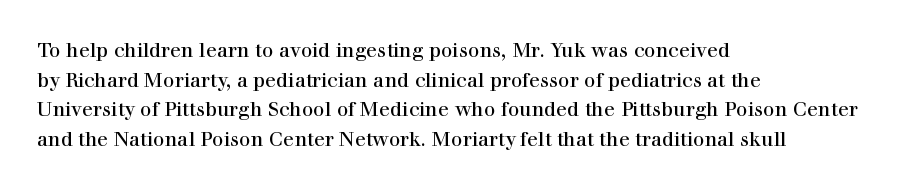
Q: Is the text bold? A: No.
Q: Is the text italic (slanted)? A: No, it is upright.
Q: Is the text underlined? A: No.
Q: How is the paragraph aligned? A: Left-aligned.
Q: Is the spacing between letters normal or unusually wide? A: Normal.
Q: Is the spacing between lines tight, normal or loose? A: Normal.
